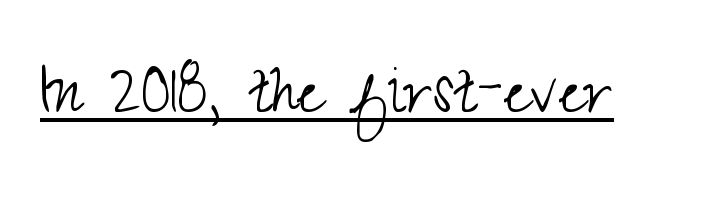
The image shows 78 px light, condensed sans-serif type, upright; set normal letter spacing, underlined; medium stroke contrast and a small x-height.
